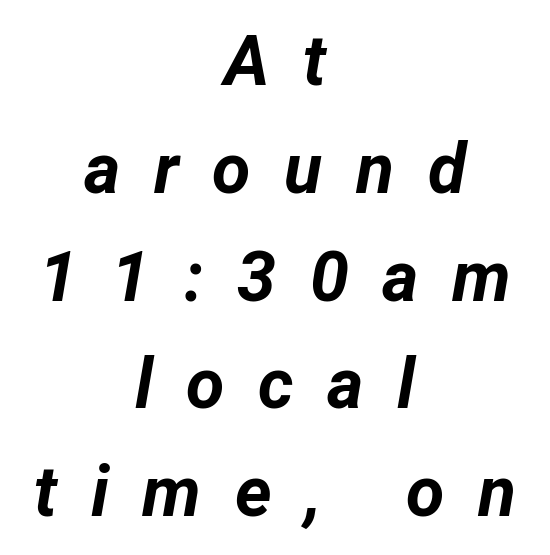
Tracking value appears strongly positive — letters spread wide. Looks like regular typesetting: each glyph gets only the width it needs. Italic: yes, the glyphs are oblique. The designer left line spacing at the default. Lines of text with bare space underneath.
